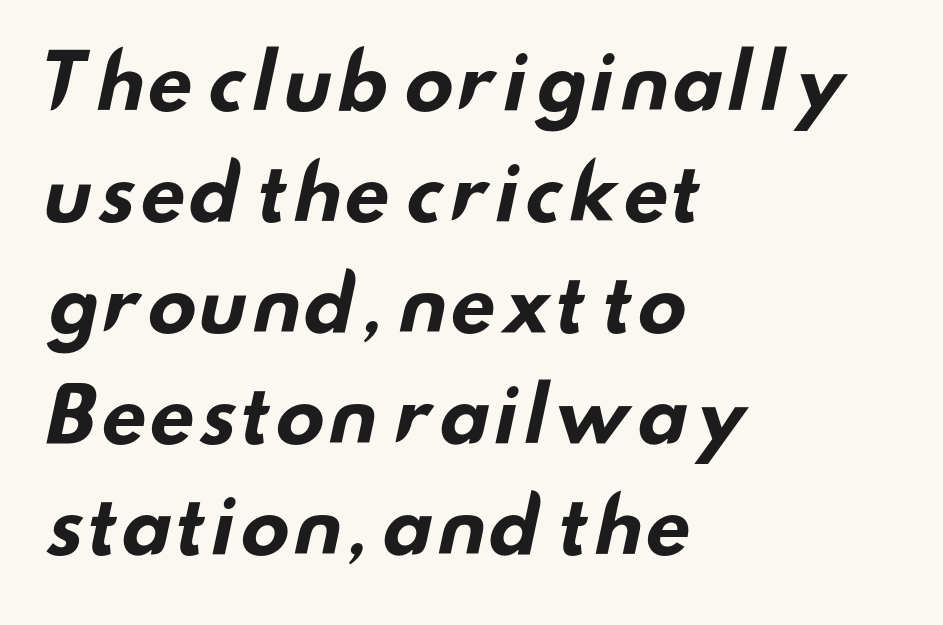
Is this a fixed-width face? No — the glyphs have proportional, varying widths. Descender tails drop into unmarked territory. This rendering leaves character spacing at its baseline value. In terms of letterform style, serifs are entirely absent. Each new line begins a customary step beneath the previous one. Every letter is thick-stroked: bold, no question.
